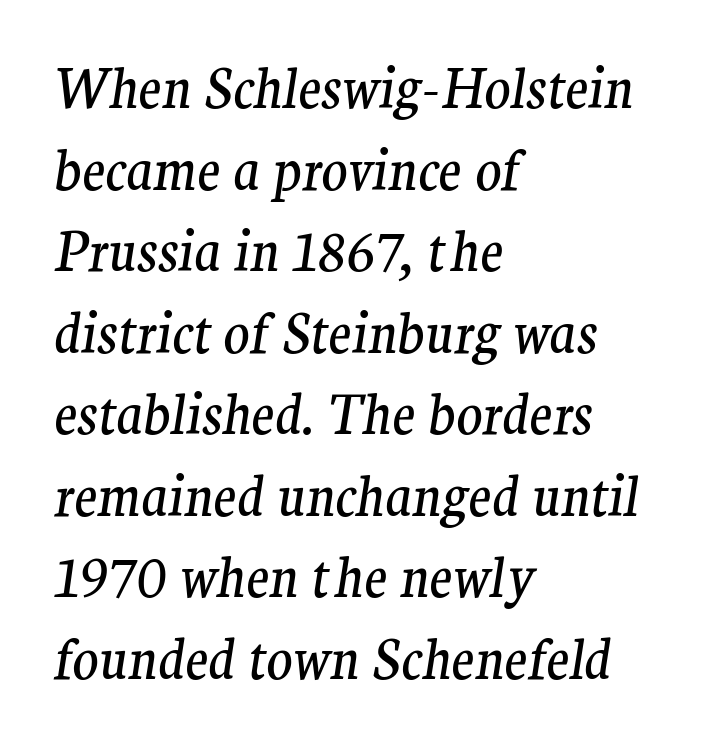
The image shows 54 px regular-weight serif type, italic (leaning right); set left-aligned, normal line spacing (1.51x), normal letter spacing, not underlined; medium stroke contrast and a medium x-height.
